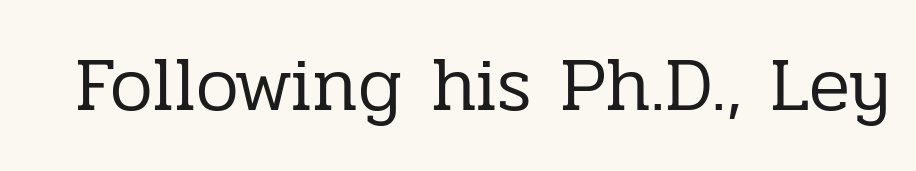
Q: Is the text bold? A: No.
Q: Is the text italic (slanted)? A: No, it is upright.
Q: Is the typeface a serif or a sans-serif typeface? A: Serif.
Q: Is the text underlined? A: No.
Q: Is the spacing between letters normal or unusually wide? A: Normal.
Q: Width (condensed, normal, or wide)? A: Normal.
Q: Stroke contrast? A: Low.
Q: x-height? A: Medium.
Q: Monospaced? A: No.
